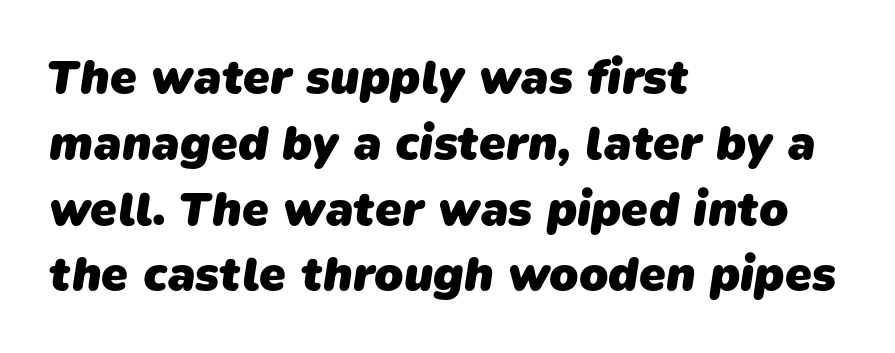
The image shows 48 px heavy sans-serif type; set left-aligned, normal line spacing (1.37x), normal letter spacing, not underlined; low stroke contrast and a medium x-height.
